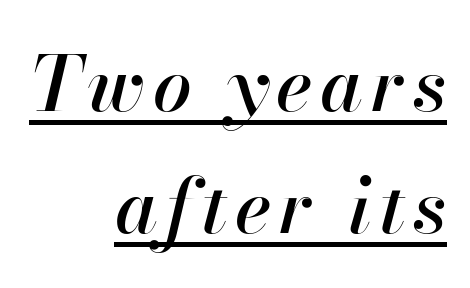
The image shows 77 px text type, italic (leaning right); set right-aligned, normal line spacing (1.58x), underlined; high stroke contrast and a small x-height.
